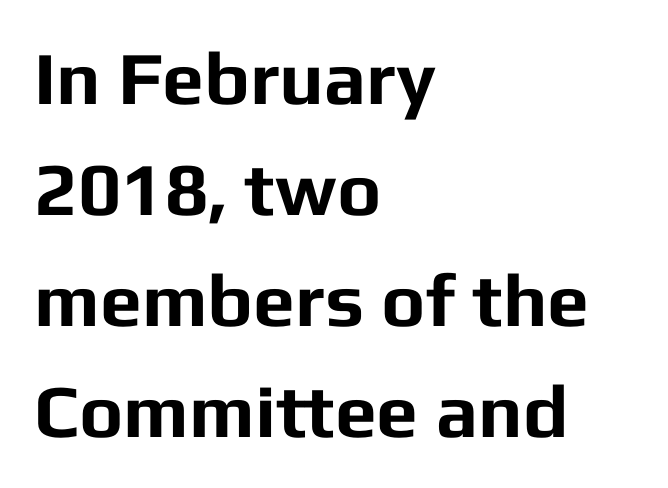
The type is set solid horizontally, with unmodified tracking. Rule under the text: the space is simply empty. Look at the stroke-to-counter ratio: heavy, a bold. Check where the strokes stop: nothing finishes them off — pure sans.
